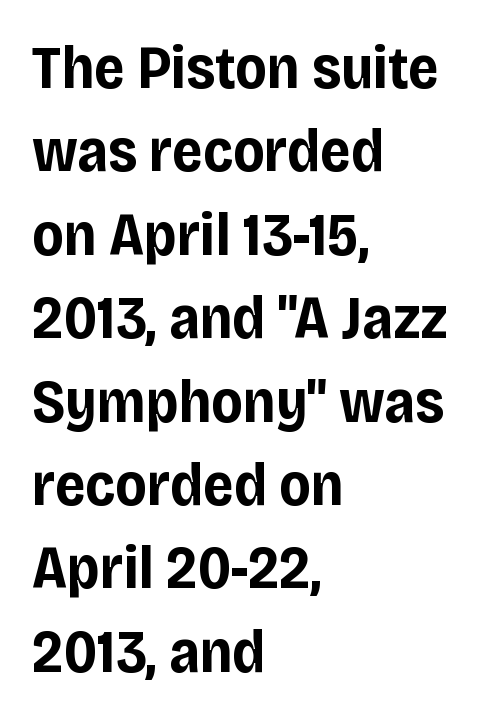
The image shows 60 px bold sans-serif type, upright; set left-aligned, normal line spacing (1.39x), normal letter spacing, not underlined; low stroke contrast and a large x-height.
